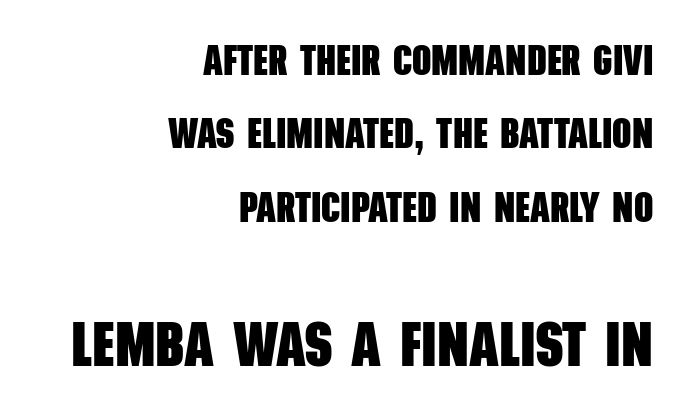
Heft: maximum for text — a bold. Is the block centered? No — it sits flush against the right margin. Serif or sans? Sans — the stroke terminals are bare. These lines keep a tight, regular rhythm from letter to letter. The glyphs are unaccompanied by any horizontal stroke below them. Does the bottom block carry the larger type? Yes, it does.
